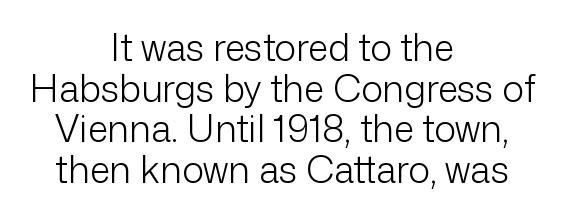
Q: Is the text bold? A: No.
Q: Is the text italic (slanted)? A: No, it is upright.
Q: Is the typeface a serif or a sans-serif typeface? A: Sans-serif.
Q: Is the text underlined? A: No.
Q: How is the paragraph aligned? A: Centered.
Q: Is the spacing between letters normal or unusually wide? A: Normal.
Q: Is the spacing between lines tight, normal or loose? A: Tight.
Q: Width (condensed, normal, or wide)? A: Normal.
Q: Stroke contrast? A: Low.
Q: x-height? A: Medium.
Q: Monospaced? A: No.
